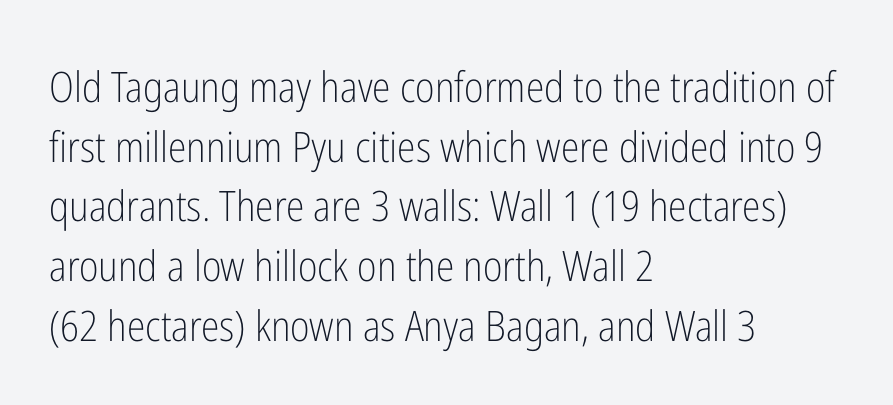
The image shows 42 px light, condensed sans-serif type, upright; set left-aligned, normal line spacing (1.42x), normal letter spacing, not underlined; low stroke contrast and a medium x-height.
